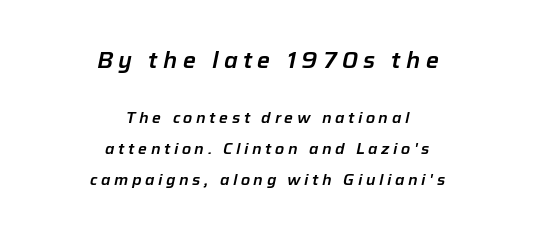
The image shows 22 px text type, italic (leaning right); set centered, loose line spacing (2.04x), unusually wide letter spacing (+0.24 em), not underlined; the first (top) block is 1.47x larger.
